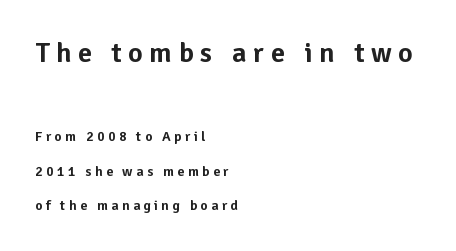
The image shows 28 px sans-serif type, upright; set left-aligned, loose line spacing (2.48x), unusually wide letter spacing (+0.24 em), not underlined; the first (top) block is 2.0x larger; low stroke contrast and a medium x-height.
